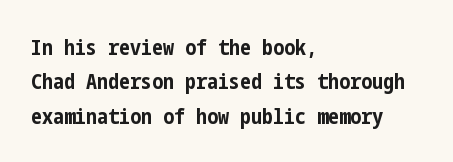
{"italic": "no", "bold": "yes", "underline": "no", "align": "left", "line_spacing": "normal", "line_spacing_ratio": 1.56, "letter_spacing": "normal", "letter_spacing_em": 0.0, "glyph_px": 22}
